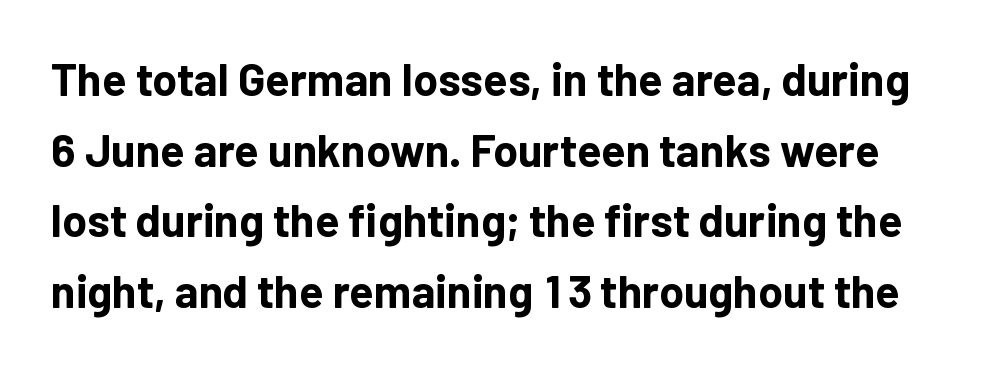
The image shows 45 px bold sans-serif type, upright; set normal line spacing (1.57x), normal letter spacing, not underlined; low stroke contrast and a medium x-height.
